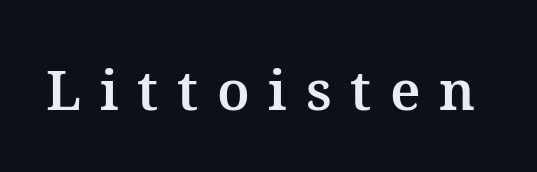
The image shows 55 px serif type, upright; set unusually wide letter spacing (+0.34 em), not underlined; medium stroke contrast and a medium x-height.
